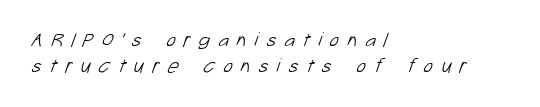
Q: Is the text bold? A: No.
Q: Is the text underlined? A: No.
Q: How is the paragraph aligned? A: Left-aligned.
Q: Is the spacing between letters normal or unusually wide? A: Unusually wide.
Q: Is the spacing between lines tight, normal or loose? A: Normal.
